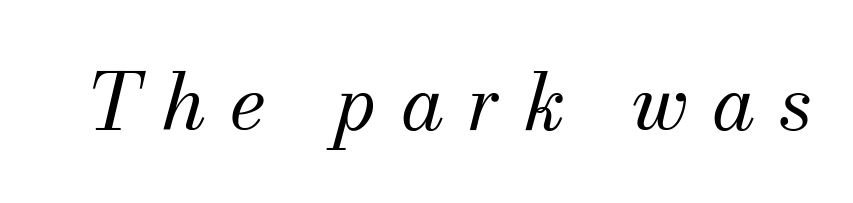
Q: Is the text bold? A: No.
Q: Is the text italic (slanted)? A: Yes, it leans right by about 13 degrees.
Q: Is the typeface a serif or a sans-serif typeface? A: Serif.
Q: Is the text underlined? A: No.
Q: Is the spacing between letters normal or unusually wide? A: Unusually wide.
Q: Width (condensed, normal, or wide)? A: Normal.
Q: Stroke contrast? A: Medium.
Q: x-height? A: Small.
Q: Monospaced? A: No.
